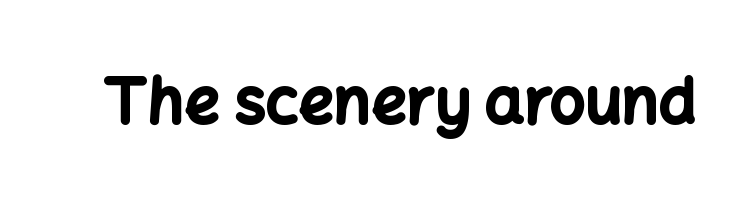
{"serif": "no", "italic": "no", "bold": "yes", "weight": "bold", "width": "normal", "stroke_contrast": "low", "x_height": "medium", "monospaced": "no", "underline": "no", "letter_spacing": "normal", "letter_spacing_em": 0.0, "glyph_px": 62}
